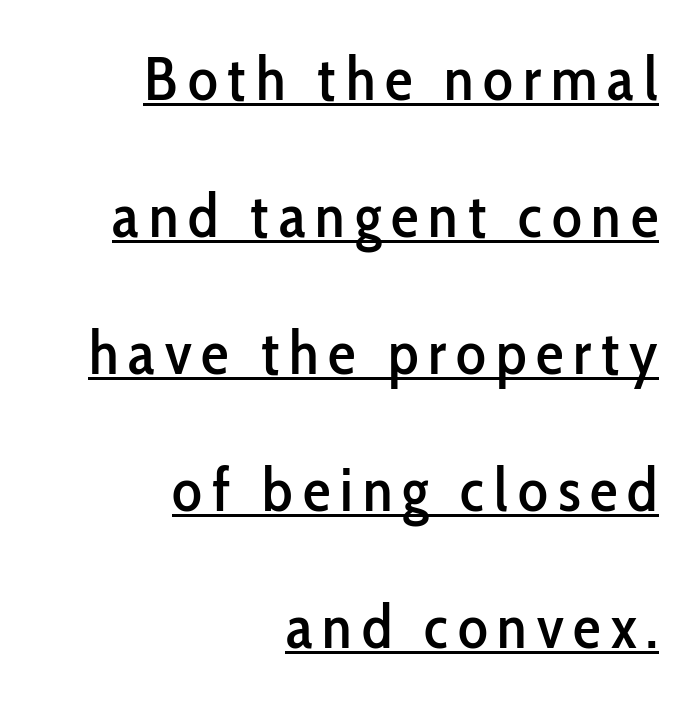
Unlike a traditional serif, this face leaves its strokes unadorned. The specimen includes a rule beneath the text block's lines. Italic: no, the glyphs are upright roman. The letters advance in unequal steps, a hallmark of proportional type.
